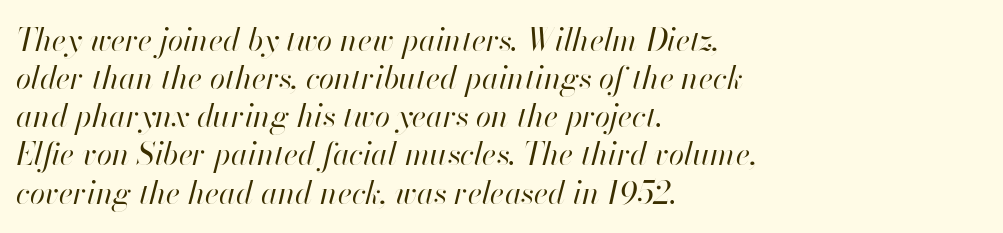
Between one letter and the next there's only the usual sliver of space. This sample is left-justified, so line endings fall wherever the words run out. Bold? No — there's no thickening of the strokes. Is this a fixed-width face? No — the glyphs have proportional, varying widths.
